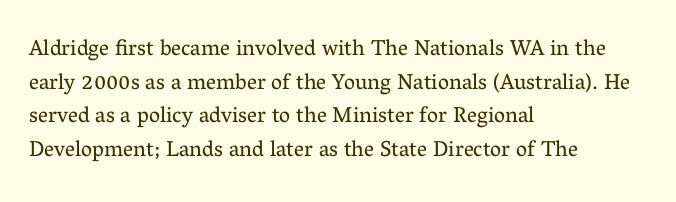
Q: Is the text bold? A: No.
Q: Is the text italic (slanted)? A: No, it is upright.
Q: Is the text underlined? A: No.
Q: How is the paragraph aligned? A: Left-aligned.
Q: Is the spacing between letters normal or unusually wide? A: Normal.
Q: Is the spacing between lines tight, normal or loose? A: Normal.
